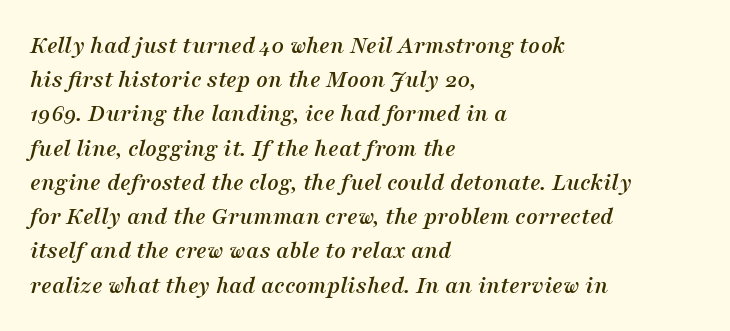
{"italic": "yes", "lean": "right", "slant_degrees": 16, "underline": "no", "align": "left", "line_spacing": "normal", "line_spacing_ratio": 1.37, "letter_spacing": "normal", "letter_spacing_em": 0.0, "glyph_px": 25}
